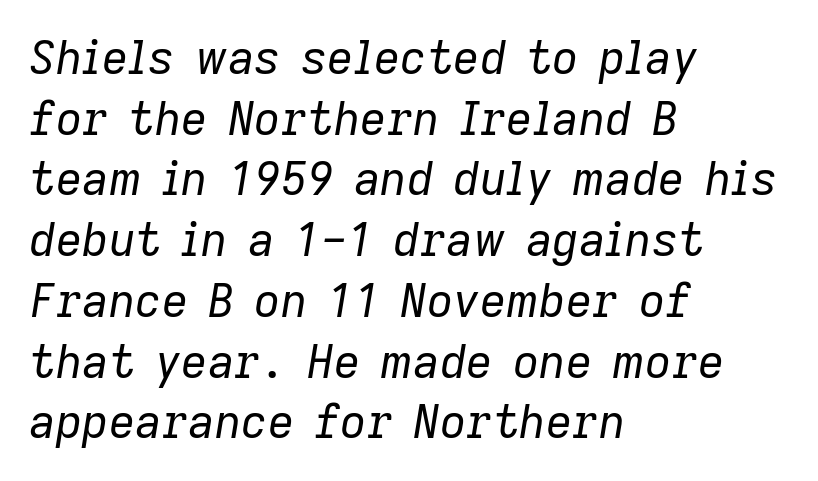
Q: Is the text bold? A: No.
Q: Is the text italic (slanted)? A: Yes, it leans right by about 9 degrees.
Q: Is the text underlined? A: No.
Q: How is the paragraph aligned? A: Left-aligned.
Q: Is the spacing between letters normal or unusually wide? A: Normal.
Q: Is the spacing between lines tight, normal or loose? A: Normal.
Q: Width (condensed, normal, or wide)? A: Normal.
Q: Stroke contrast? A: Low.
Q: x-height? A: Medium.
Q: Monospaced? A: No.
